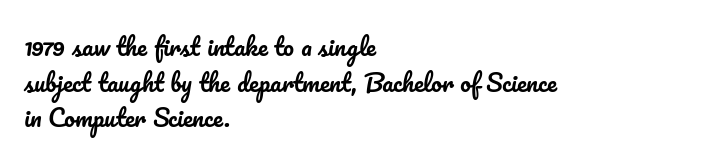
Inter-character spacing is left at the font's built-in metrics. The glyphs are unaccompanied by any horizontal stroke below them. Horizontal alignment here is leftward, the default for most running prose. Is there much room between lines? A standard amount, neither cramped nor airy.
